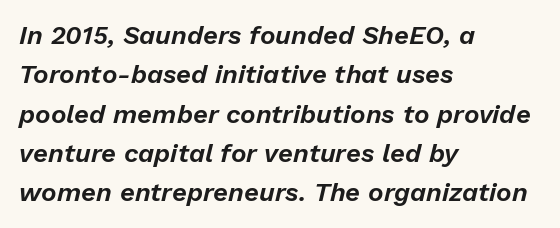
{"italic": "yes", "lean": "right", "slant_degrees": 13, "underline": "no", "align": "left", "line_spacing": "normal", "line_spacing_ratio": 1.51, "letter_spacing": "normal", "letter_spacing_em": 0.0, "glyph_px": 26}
